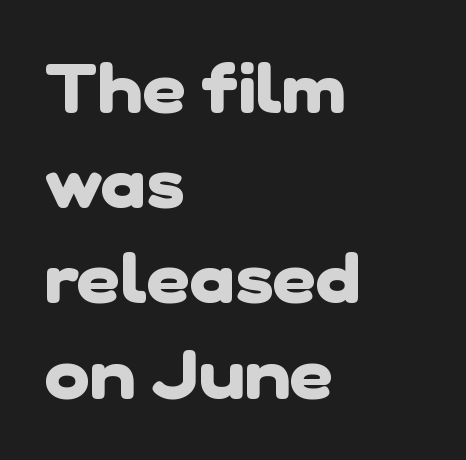
The image shows 68 px heavy sans-serif type; set left-aligned, normal line spacing (1.4x), normal letter spacing, not underlined; low stroke contrast and a medium x-height.
